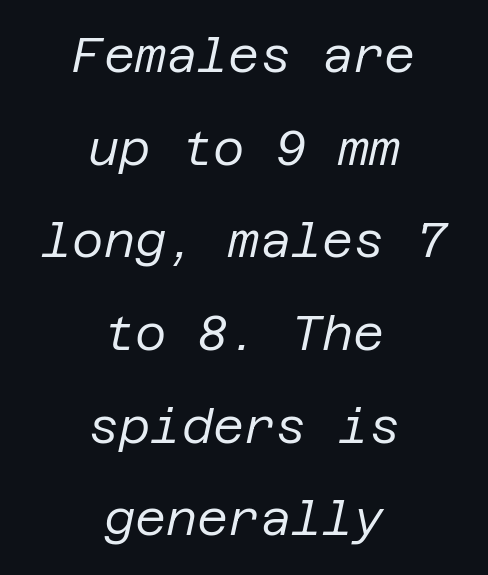
Stems and bowls with no extra thickness — not bold. Baseline-to-baseline distance is far greater than the letter height. Inter-character spacing is left at the font's built-in metrics. Quick note: underline off.
